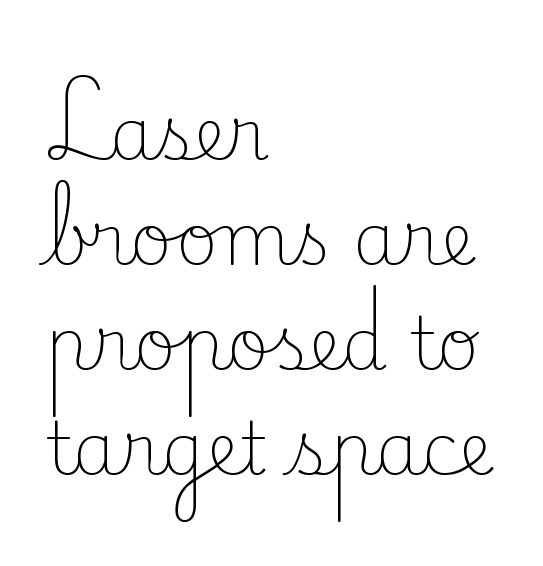
Leading matches the norm, producing a regular column. Proportional: the letters do not fall into vertical columns. Short and long lines alike share a common starting point at left. Style check: upright. Examine the stroke ends and you'll spot serifs. Bare-footed words on every line.
